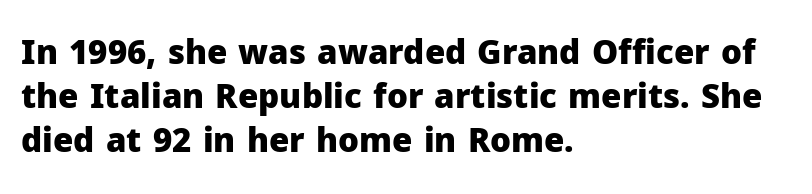
The image shows 33 px heavy sans-serif type, upright; set left-aligned, normal line spacing (1.33x), normal letter spacing, not underlined; low stroke contrast and a medium x-height.
